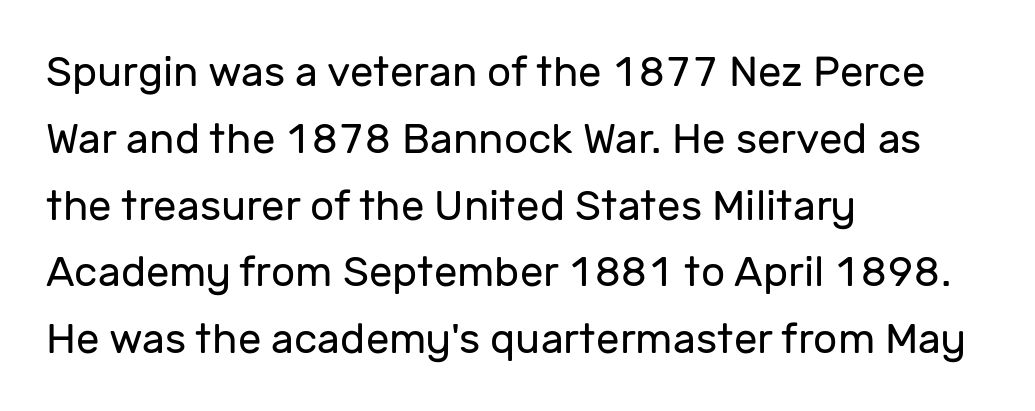
Are there feet on the stems? There aren't — it's a sans. The rendering anchors every line to the left-hand side. Default kerning and tracking; the words read as compact shapes. The baseline area is clear. The face used here is proportionally spaced, like ordinary book or web type.
